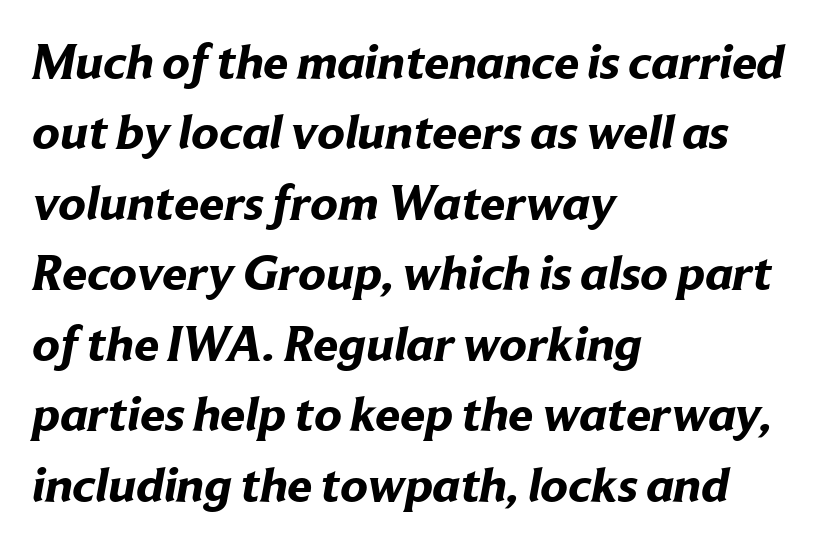
The baseline area is clear. Observe the ordinary spacing: letters are neighbours, not strangers. Stroke terminals: plain, sans-serif. The lines are quadded left. The passage shown stacks its lines at a standard gap.
